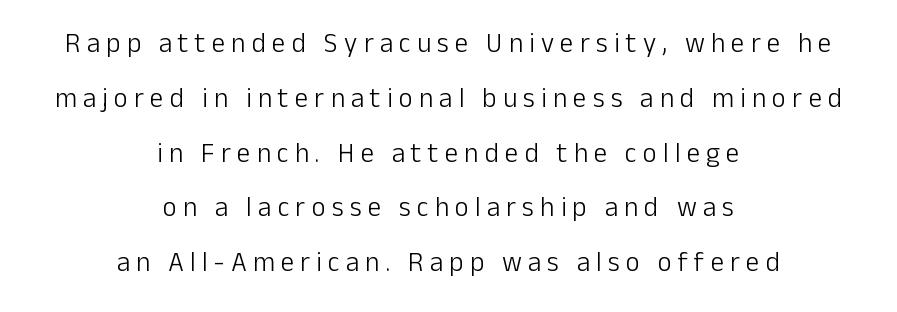
{"italic": "no", "bold": "no", "underline": "no", "align": "center", "line_spacing": "loose", "line_spacing_ratio": 2.03, "letter_spacing": "wide", "letter_spacing_em": 0.23, "glyph_px": 27}
